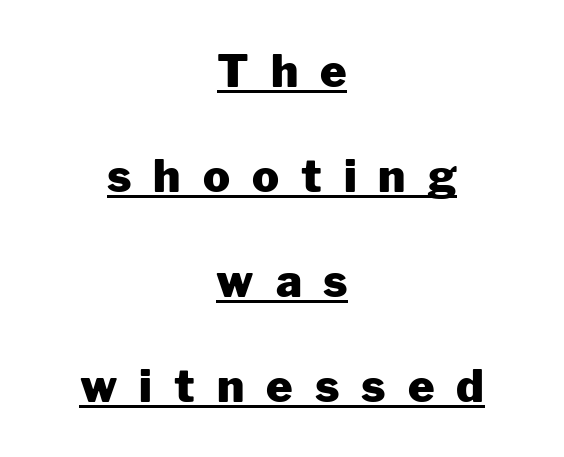
Q: Is the text bold? A: Yes.
Q: Is the text italic (slanted)? A: No, it is upright.
Q: Is the typeface a serif or a sans-serif typeface? A: Sans-serif.
Q: Is the text underlined? A: Yes.
Q: How is the paragraph aligned? A: Centered.
Q: Is the spacing between letters normal or unusually wide? A: Unusually wide.
Q: Is the spacing between lines tight, normal or loose? A: Loose.
Q: Width (condensed, normal, or wide)? A: Normal.
Q: Stroke contrast? A: Low.
Q: x-height? A: Medium.
Q: Monospaced? A: No.
